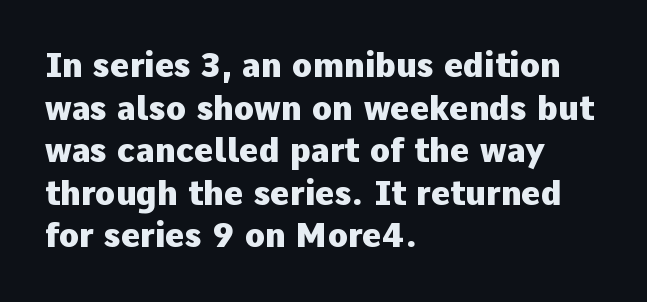
This block has exactly the height ordinary leading produces. Reading down the block, your eye returns to a fixed left position each line. Regarding serifs, this sample does without them. Heavy-handed strokes throughout: this text is bold. This sample uses an upright cut, with every glyph sitting square on the baseline. Underline: absent.
